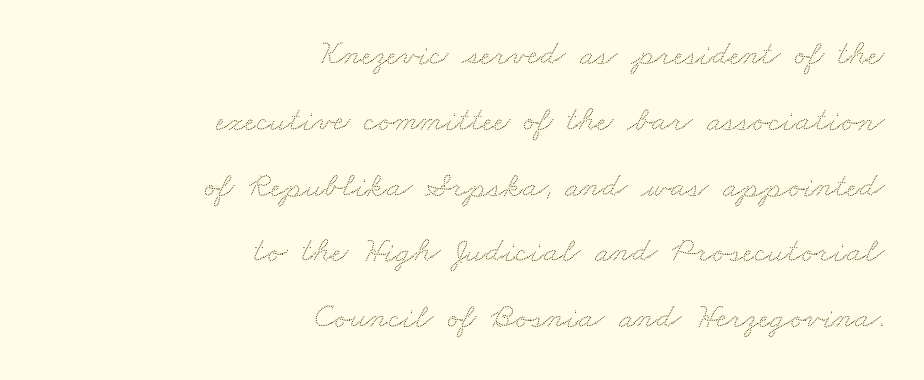
These lines are rendered in a variable-pitch font. The typesetter chose a ragged-left arrangement here. The gaps between neighbouring characters are ordinary and unremarkable. A bare baseline throughout the passage.
